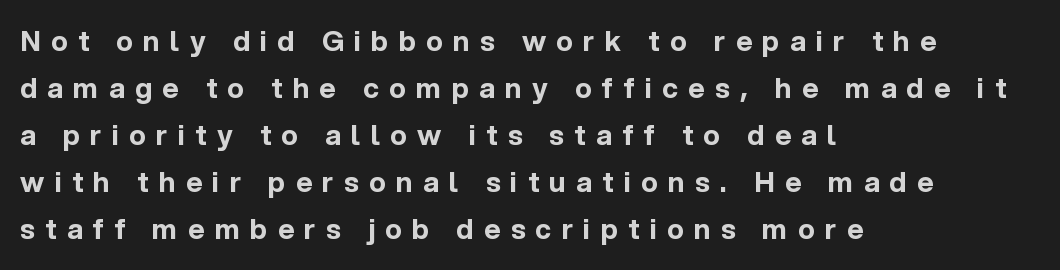
The font family rendered here belongs to the sans-serif group. This is roman type, the default non-slanted kind. The rendering uses natural spacing where letterforms have individual widths. A normal amount of white space separates one row of letters from the next. How heavy is the stroke? Heavy — this is a bold. Caption: multi-line text, flush left, ragged right.
